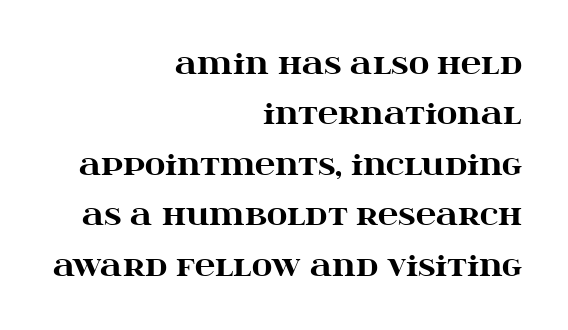
The image shows 28 px heavy, wide serif type, upright; set right-aligned, line spacing 1.8x, normal letter spacing, not underlined; high stroke contrast and a large x-height.
